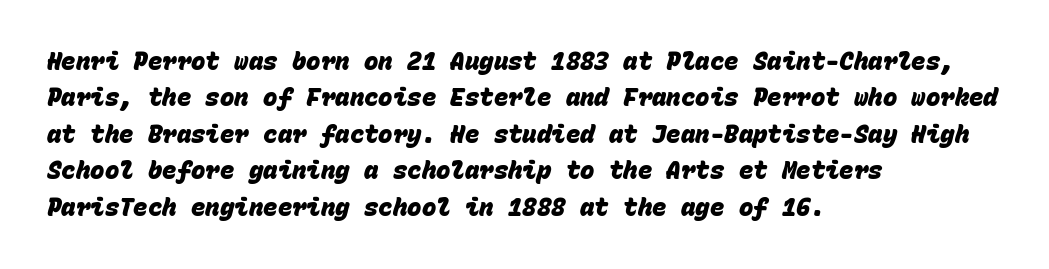
Compared with typical paragraphs, the rows here are spaced about the same. Any mark beneath the type? The region is blank. There is no visible air inserted between adjacent glyphs. Typesetter's note: full bold, strokes at maximum text heaviness. Reading down the block, your eye returns to a fixed left position each line.
